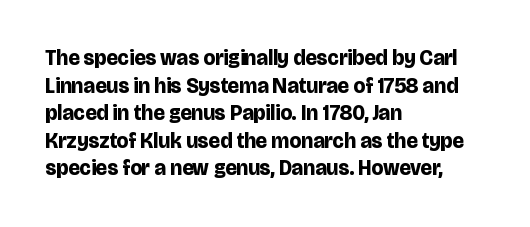
The image shows 21 px bold type, upright; set left-aligned, normal line spacing (1.31x), normal letter spacing, not underlined.
